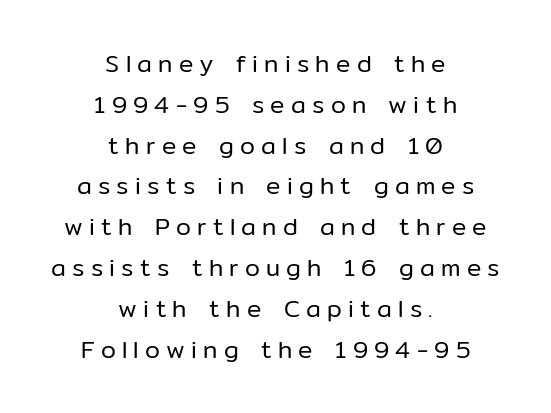
{"italic": "no", "bold": "no", "underline": "no", "align": "center", "line_spacing": "normal", "line_spacing_ratio": 1.7, "letter_spacing": "wide", "letter_spacing_em": 0.26, "glyph_px": 24}
